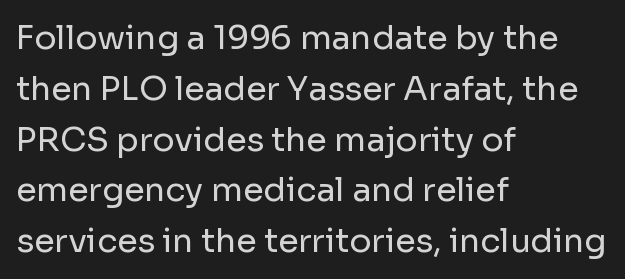
Q: Is the text bold? A: No.
Q: Is the text italic (slanted)? A: No, it is upright.
Q: Is the typeface a serif or a sans-serif typeface? A: Sans-serif.
Q: Is the text underlined? A: No.
Q: How is the paragraph aligned? A: Left-aligned.
Q: Is the spacing between letters normal or unusually wide? A: Normal.
Q: Is the spacing between lines tight, normal or loose? A: Normal.
Q: Width (condensed, normal, or wide)? A: Normal.
Q: Stroke contrast? A: Low.
Q: x-height? A: Medium.
Q: Monospaced? A: No.
